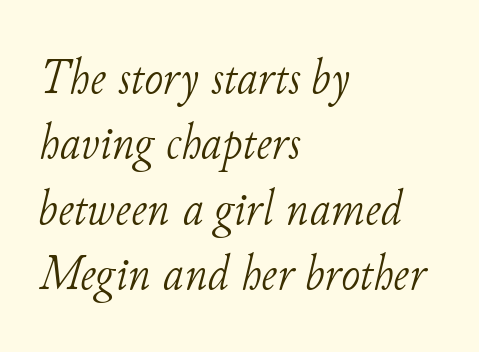
The image shows 51 px light serif type, italic (leaning right); set left-aligned, normal line spacing (1.28x), normal letter spacing, not underlined; low stroke contrast and a small x-height.
